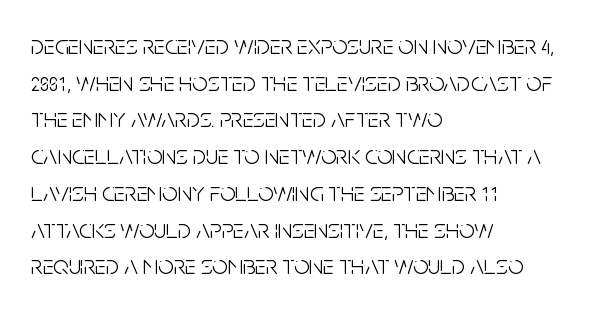
Reading down the block, your eye returns to a fixed left position each line. Do the letters lean? They stand straight. The strip under each line holds only bare page. Bold? No — there's no thickening of the strokes. Line spacing here is normal. Glyph-to-glyph distance matches everyday printed text.
